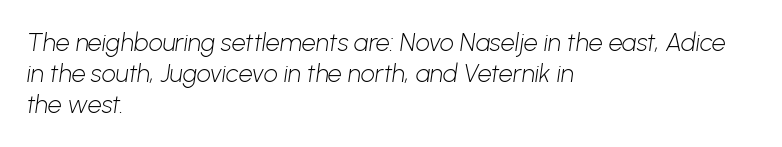
The image shows 25 px text type; set left-aligned, line spacing 1.24x, normal letter spacing, not underlined.
